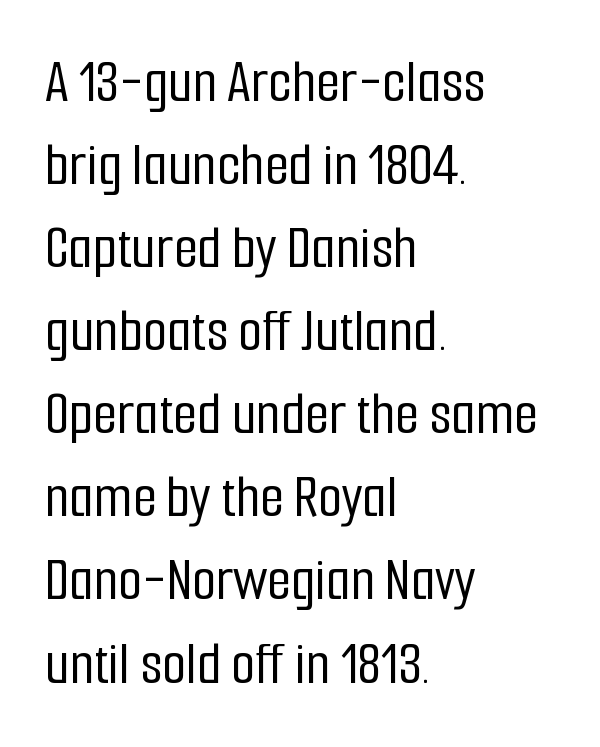
Underlining? Definitely not there. Does the leading feel generous? No, just average. Spacing verdict: proportional, widths tailored to each character. Italic? Not at all — the glyphs are vertical. These lines stack with their left ends in a neat column.
